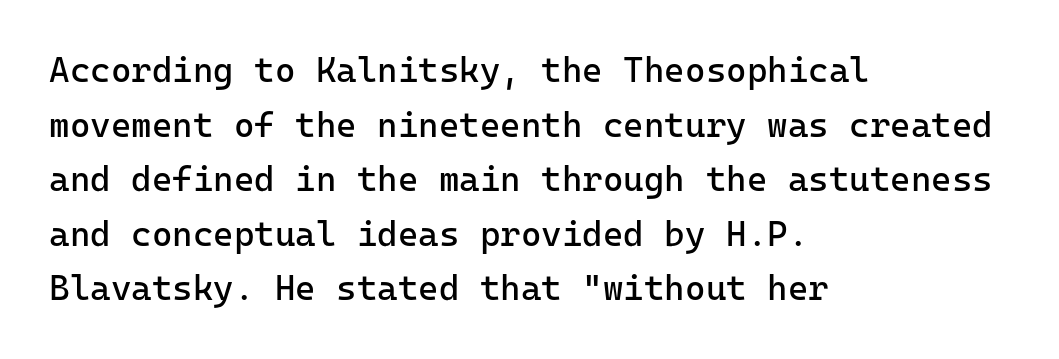
{"serif": "no", "italic": "no", "bold": "no", "weight": "regular", "width": "normal", "stroke_contrast": "low", "x_height": "medium", "underline": "no", "align": "left", "line_spacing": "normal", "line_spacing_ratio": 1.56, "letter_spacing": "normal", "letter_spacing_em": 0.0, "glyph_px": 35}
